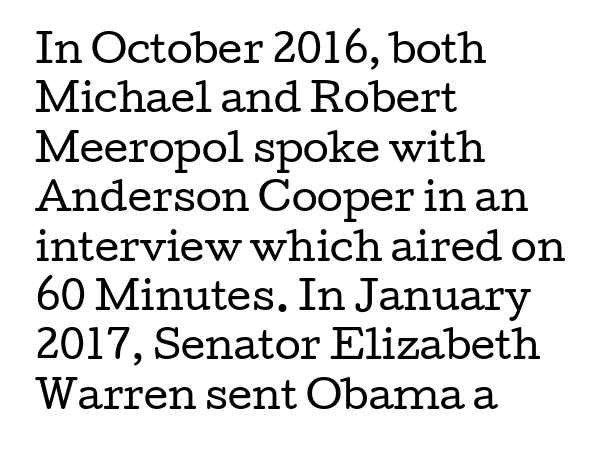
Q: Is the text bold? A: No.
Q: Is the text italic (slanted)? A: No, it is upright.
Q: Is the typeface a serif or a sans-serif typeface? A: Serif.
Q: Is the text underlined? A: No.
Q: How is the paragraph aligned? A: Left-aligned.
Q: Is the spacing between letters normal or unusually wide? A: Normal.
Q: Is the spacing between lines tight, normal or loose? A: Normal.
Q: Width (condensed, normal, or wide)? A: Wide.
Q: Stroke contrast? A: Low.
Q: x-height? A: Medium.
Q: Monospaced? A: No.
